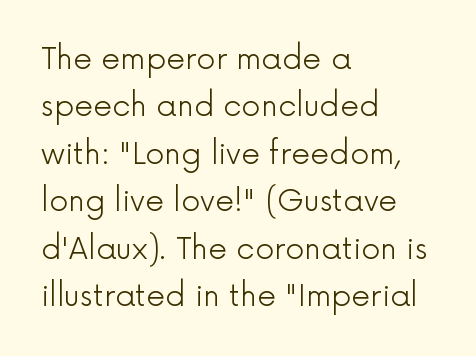
Compared with a typical body face, this is equally light or lighter still. What kind of face is this? One without serifs — a sans. In CSS terms this would be text-align: left. Leading: standard. You could not count columns in this text — the font is proportionally spaced.
